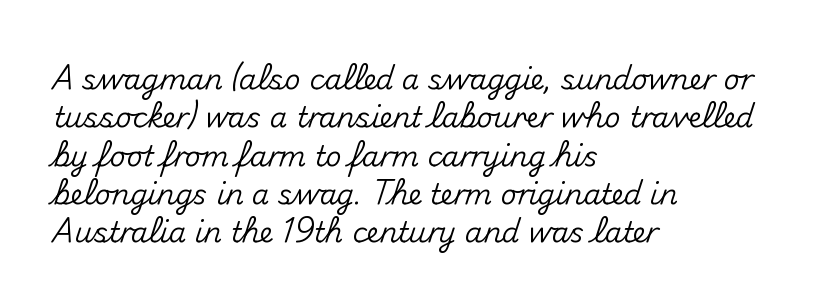
Q: Is the text italic (slanted)? A: Yes.
Q: Is the typeface a serif or a sans-serif typeface? A: Sans-serif.
Q: Is the text underlined? A: No.
Q: How is the paragraph aligned? A: Left-aligned.
Q: Is the spacing between letters normal or unusually wide? A: Normal.
Q: Is the spacing between lines tight, normal or loose? A: Normal.
Q: Width (condensed, normal, or wide)? A: Normal.
Q: Stroke contrast? A: Medium.
Q: x-height? A: Small.
Q: Monospaced? A: No.
